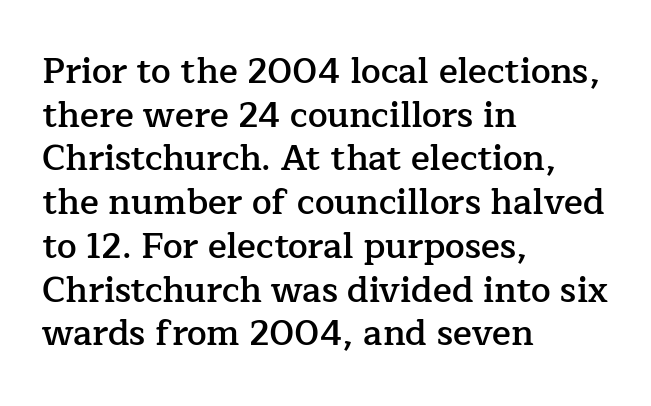
A typesetter would label this face a serif. These lines were composed using upright roman letters. The area under the type is left untouched. Words appear dense and cohesive because spacing is normal.
